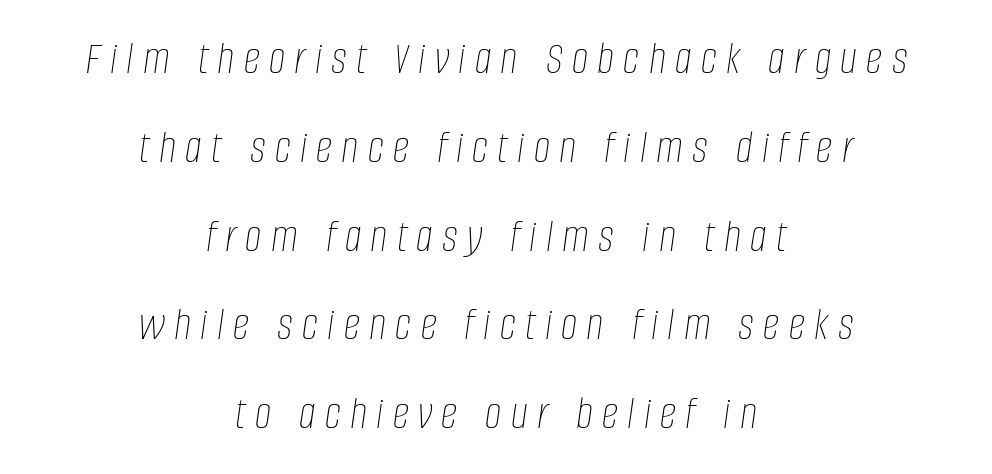
{"italic": "yes", "lean": "right", "slant_degrees": 8, "bold": "no", "weight": "thin", "width": "condensed", "stroke_contrast": "low", "x_height": "large", "monospaced": "no", "underline": "no", "align": "center", "line_spacing_ratio": 1.89, "letter_spacing": "wide", "letter_spacing_em": 0.2, "glyph_px": 47}
